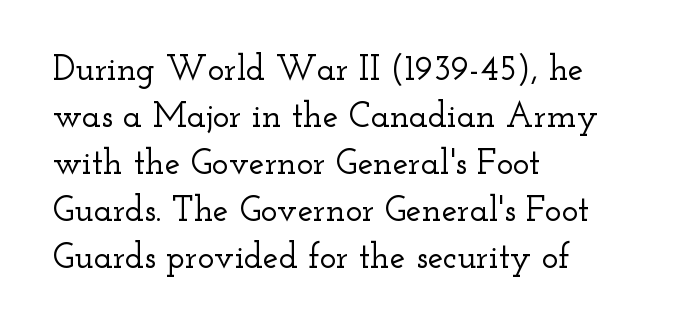
How would I describe the line gaps? Plain and ordinary. A serif font was chosen for this passage. These lines stack with their left ends in a neat column. It's the straight-up-and-down kind of type.
